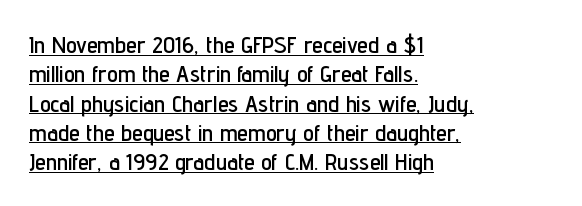
Q: Is the text italic (slanted)? A: No, it is upright.
Q: Is the text underlined? A: Yes.
Q: How is the paragraph aligned? A: Left-aligned.
Q: Is the spacing between letters normal or unusually wide? A: Normal.
